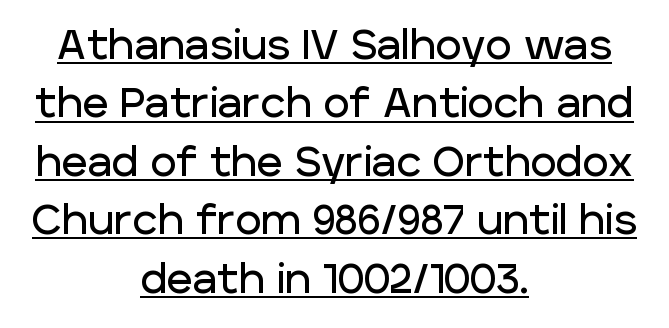
Q: Is the text italic (slanted)? A: No, it is upright.
Q: Is the typeface a serif or a sans-serif typeface? A: Sans-serif.
Q: Is the text underlined? A: Yes.
Q: How is the paragraph aligned? A: Centered.
Q: Is the spacing between letters normal or unusually wide? A: Normal.
Q: Is the spacing between lines tight, normal or loose? A: Normal.
Q: Width (condensed, normal, or wide)? A: Normal.
Q: Stroke contrast? A: Low.
Q: x-height? A: Large.
Q: Monospaced? A: No.
